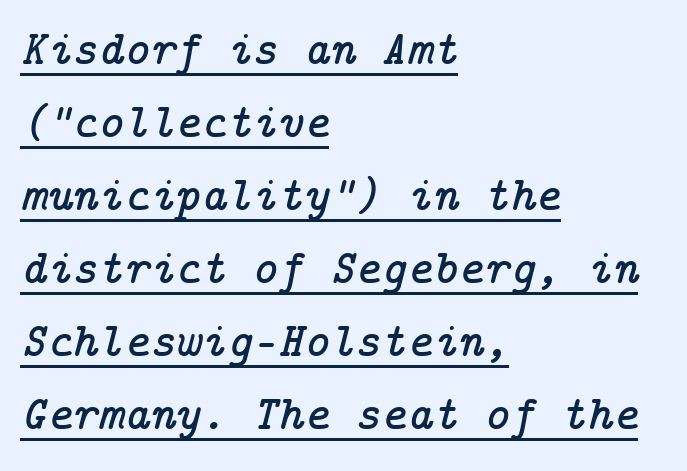
{"serif": "yes", "italic": "yes", "lean": "right", "slant_degrees": 14, "width": "normal", "stroke_contrast": "low", "x_height": "medium", "underline": "yes", "align": "left", "line_spacing": "normal", "line_spacing_ratio": 1.49, "letter_spacing": "normal", "letter_spacing_em": 0.0, "glyph_px": 49}
